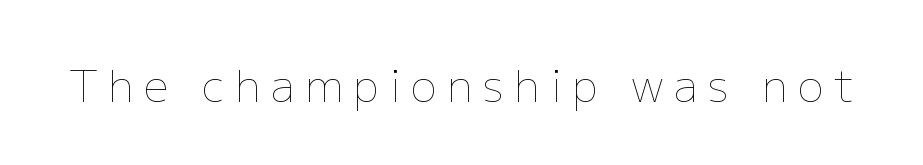
{"italic": "no", "bold": "no", "weight": "thin", "width": "normal", "stroke_contrast": "low", "x_height": "medium", "monospaced": "no", "underline": "no", "letter_spacing": "wide", "letter_spacing_em": 0.23, "glyph_px": 44}
